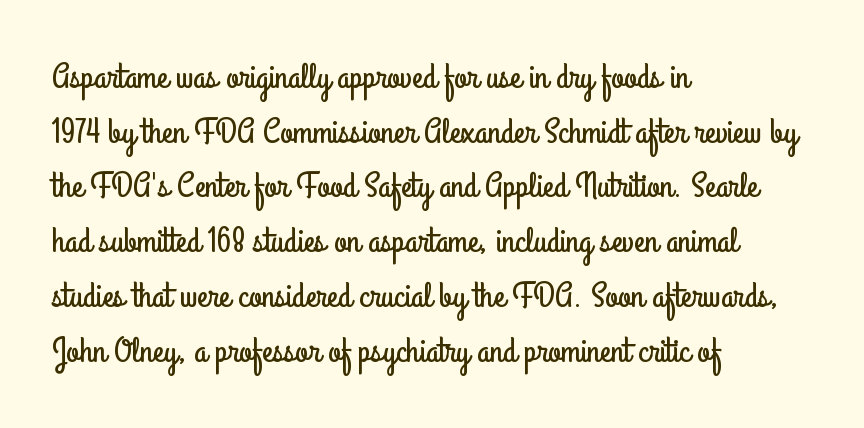
{"serif": "no", "width": "condensed", "stroke_contrast": "low", "x_height": "small", "monospaced": "no", "underline": "no", "align": "left", "line_spacing": "normal", "line_spacing_ratio": 1.52, "letter_spacing": "normal", "letter_spacing_em": 0.0, "glyph_px": 36}
